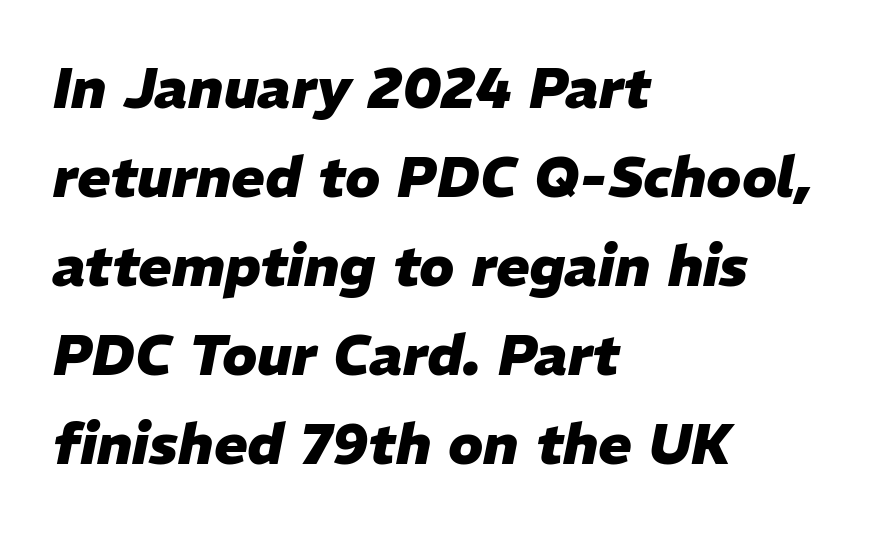
The image shows 56 px heavy type, italic (leaning right); set left-aligned, normal line spacing (1.59x), normal letter spacing, not underlined; low stroke contrast and a medium x-height.
